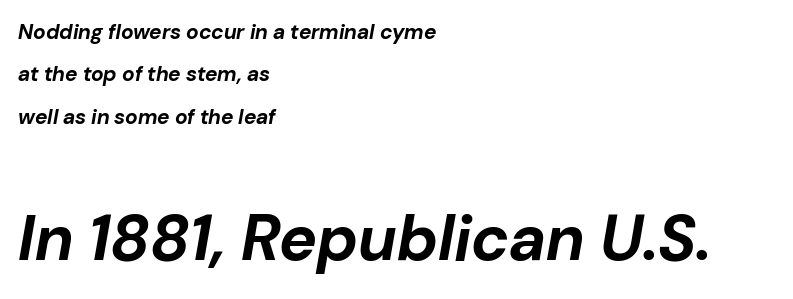
A typesetter would call this zero additional tracking. Caption: upper text group reduced, lower text group enlarged. The passage shown is typed in a proportional face where columns would drift. These lines stand farther apart than default settings would place them. If you drew a line through each stem, it would be angled.
